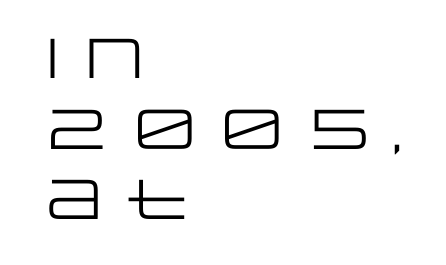
Q: Is the text bold? A: No.
Q: Is the text italic (slanted)? A: No, it is upright.
Q: Is the typeface a serif or a sans-serif typeface? A: Sans-serif.
Q: Is the text underlined? A: No.
Q: How is the paragraph aligned? A: Left-aligned.
Q: Is the spacing between letters normal or unusually wide? A: Normal.
Q: Is the spacing between lines tight, normal or loose? A: Normal.
Q: Width (condensed, normal, or wide)? A: Wide.
Q: Stroke contrast? A: Low.
Q: x-height? A: Large.
Q: Monospaced? A: No.
